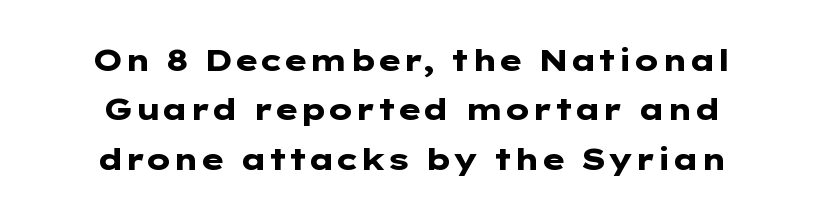
The image shows 30 px heavy, wide sans-serif type, upright; set normal line spacing (1.65x), normal letter spacing, not underlined; low stroke contrast and a medium x-height.
